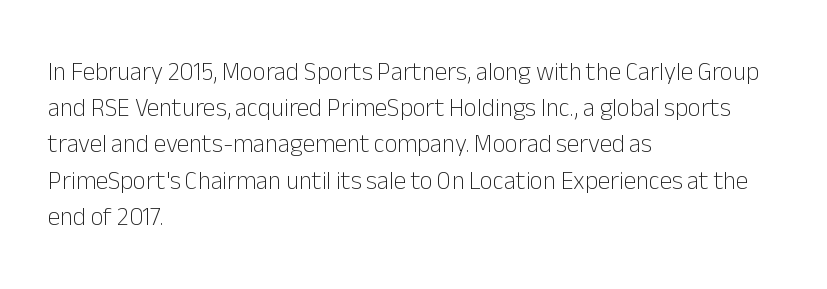
{"italic": "no", "bold": "no", "underline": "no", "align": "left", "line_spacing": "normal", "line_spacing_ratio": 1.45, "letter_spacing": "normal", "letter_spacing_em": 0.0, "glyph_px": 25}
